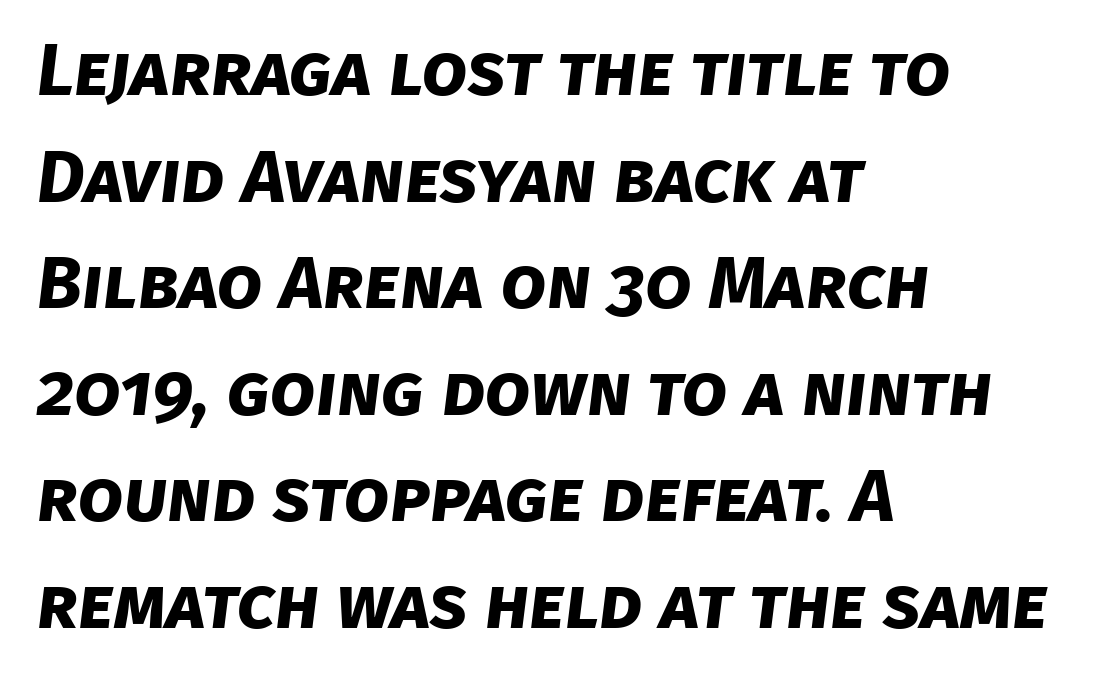
This sample has the flowing, uneven cadence of proportional lettering. Is there much room between lines? A standard amount, neither cramped nor airy. A sans-serif font was chosen for this passage. What weight is shown? A full bold with thick strokes. Type without underlining. The rag falls on the right side of this text block.
